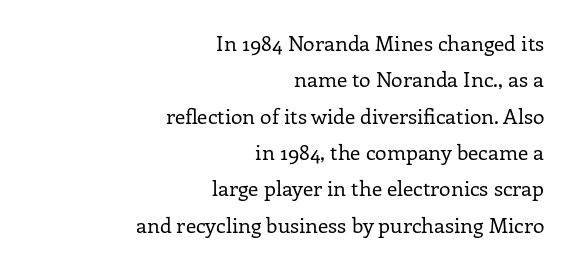
{"italic": "no", "bold": "no", "underline": "no", "align": "right", "line_spacing_ratio": 1.73, "letter_spacing": "normal", "letter_spacing_em": 0.0, "glyph_px": 21}
